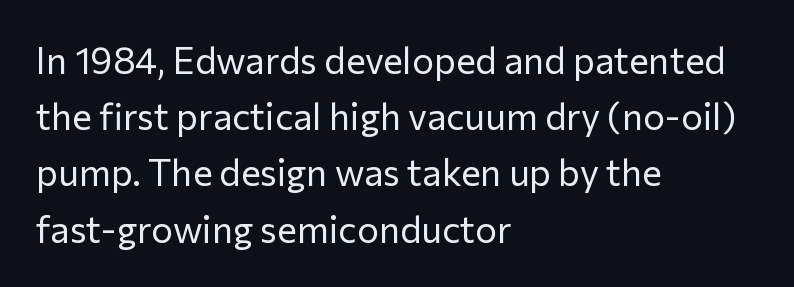
The image shows 37 px regular-weight sans-serif type, upright; set left-aligned, normal line spacing (1.52x), normal letter spacing, not underlined; low stroke contrast and a medium x-height.
